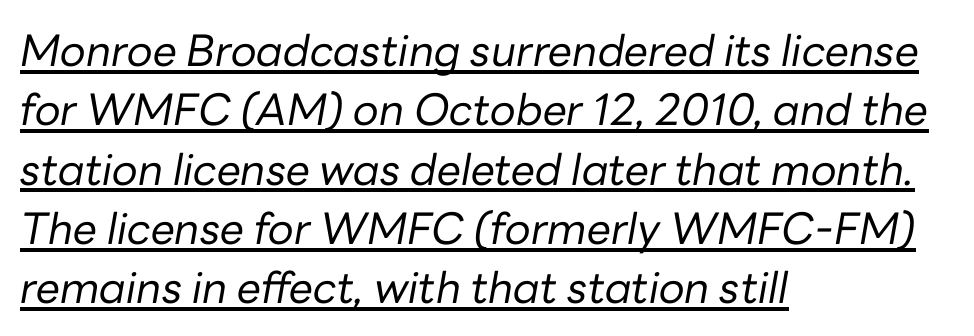
Q: Is the text bold? A: No.
Q: Is the text italic (slanted)? A: Yes, it leans right by about 10 degrees.
Q: Is the text underlined? A: Yes.
Q: How is the paragraph aligned? A: Left-aligned.
Q: Is the spacing between letters normal or unusually wide? A: Normal.
Q: Is the spacing between lines tight, normal or loose? A: Normal.
Q: Width (condensed, normal, or wide)? A: Normal.
Q: Stroke contrast? A: Low.
Q: x-height? A: Medium.
Q: Monospaced? A: No.
